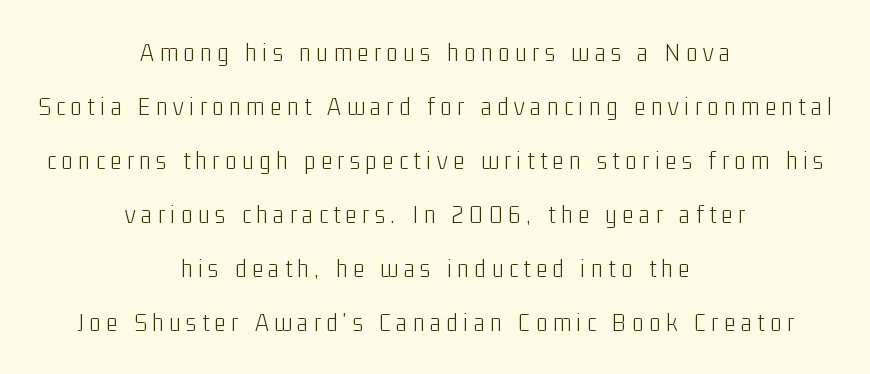
The image shows 27 px text type, upright; set centered, loose line spacing (2.0x), unusually wide letter spacing (+0.21 em), not underlined.
